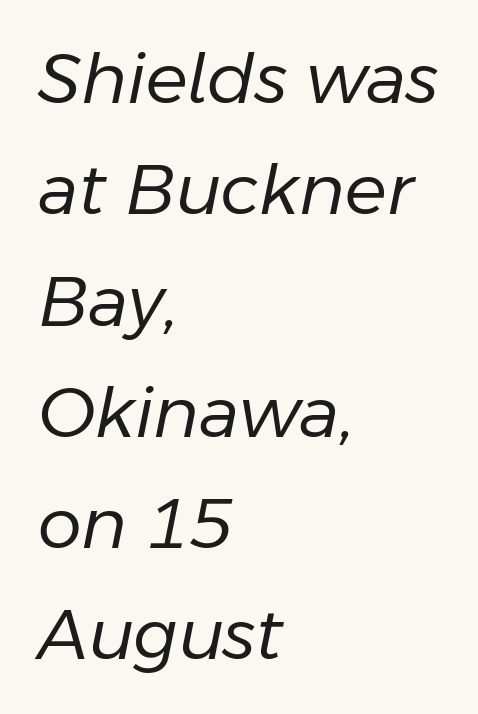
{"italic": "yes", "lean": "right", "slant_degrees": 11, "bold": "no", "weight": "regular", "width": "normal", "stroke_contrast": "low", "x_height": "medium", "monospaced": "no", "underline": "no", "align": "left", "line_spacing": "normal", "line_spacing_ratio": 1.59, "letter_spacing": "normal", "letter_spacing_em": 0.0, "glyph_px": 70}
